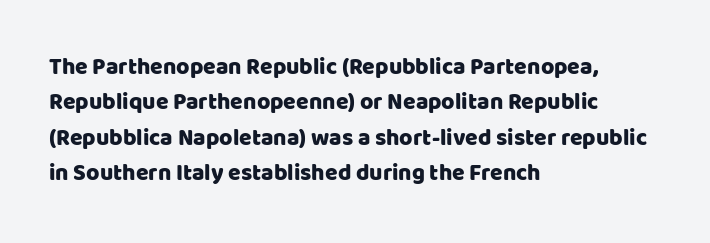
Q: Is the text italic (slanted)? A: No, it is upright.
Q: Is the text underlined? A: No.
Q: How is the paragraph aligned? A: Left-aligned.
Q: Is the spacing between letters normal or unusually wide? A: Normal.
Q: Is the spacing between lines tight, normal or loose? A: Normal.
